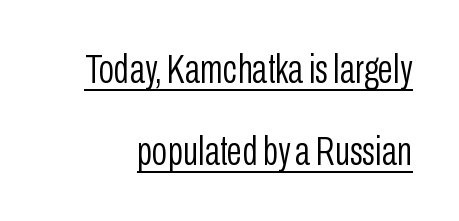
The image shows 40 px light, condensed sans-serif type, upright; set loose line spacing (2.04x), normal letter spacing, underlined; low stroke contrast and a medium x-height.
